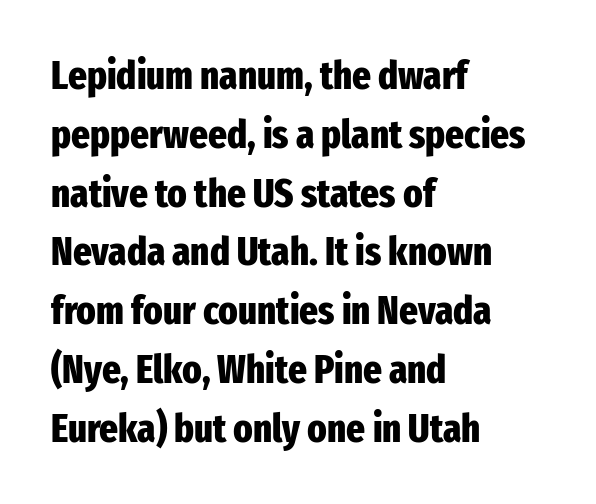
{"serif": "no", "italic": "no", "bold": "yes", "weight": "heavy", "width": "condensed", "stroke_contrast": "low", "x_height": "medium", "monospaced": "no", "underline": "no", "align": "left", "line_spacing": "normal", "line_spacing_ratio": 1.47, "letter_spacing": "normal", "letter_spacing_em": 0.0, "glyph_px": 40}
